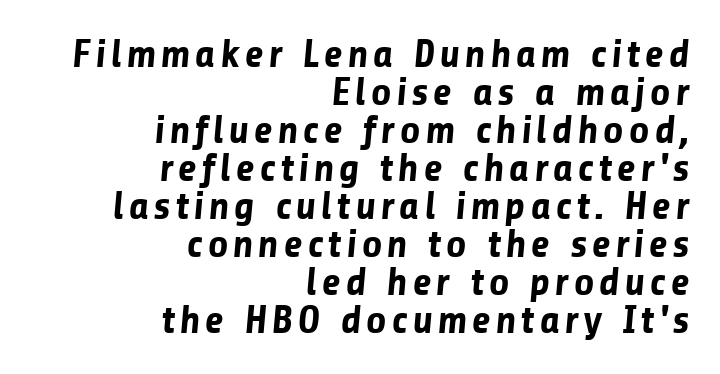
Q: Is the text bold? A: Yes.
Q: Is the typeface a serif or a sans-serif typeface? A: Sans-serif.
Q: Is the text underlined? A: No.
Q: How is the paragraph aligned? A: Right-aligned.
Q: Is the spacing between lines tight, normal or loose? A: Tight.
Q: Width (condensed, normal, or wide)? A: Normal.
Q: Stroke contrast? A: Low.
Q: x-height? A: Medium.
Q: Monospaced? A: No.
